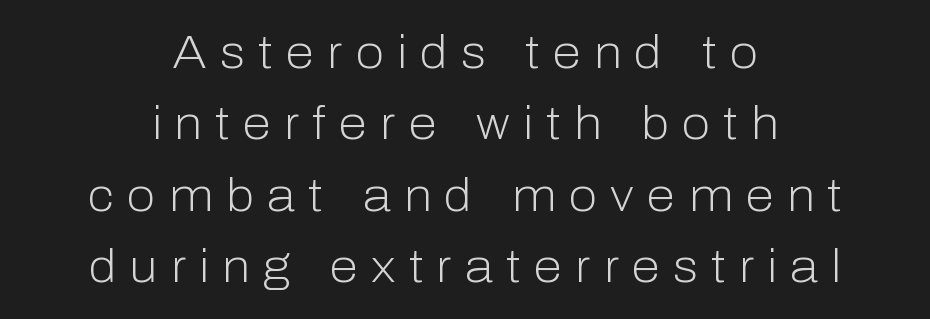
The image shows 46 px light sans-serif type, upright; set centered, normal line spacing (1.55x), unusually wide letter spacing (+0.29 em), not underlined; low stroke contrast and a medium x-height.
